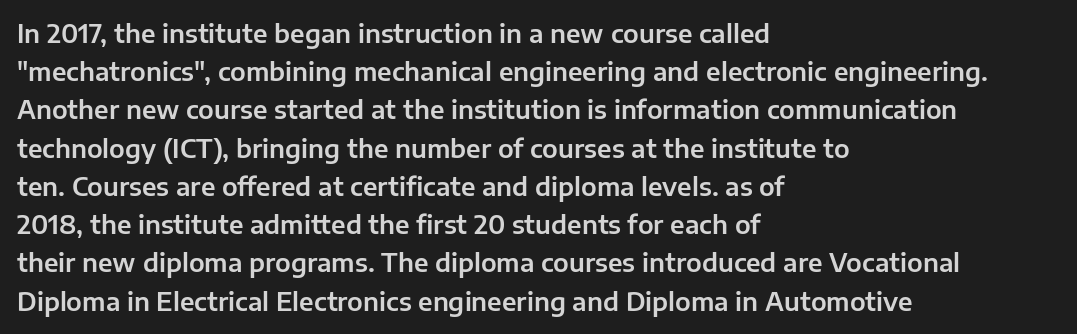
Descenders hang freely into open space. Teacher's note: observe the even left margin — that is flush-left alignment. The vertical gap from one line to the next is medium. If you drew a line through each stem, it would be perfectly vertical. The letters sit at their default tracking, neither squeezed nor spread.
